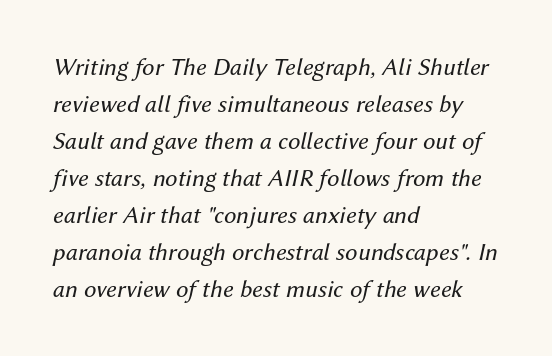
{"italic": "yes", "lean": "right", "slant_degrees": 12, "bold": "no", "underline": "no", "align": "left", "line_spacing": "normal", "line_spacing_ratio": 1.48, "letter_spacing": "normal", "letter_spacing_em": 0.0, "glyph_px": 25}
